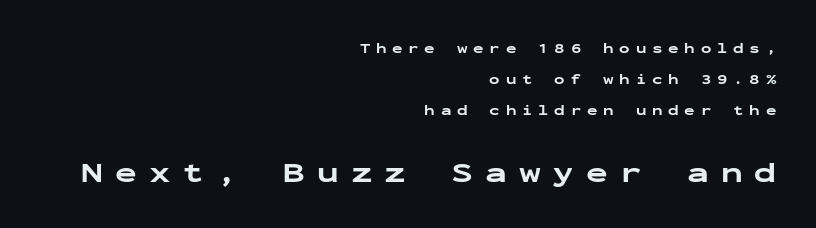
Think of a typewriter: that constant character pitch is what you see here. Upright lettering throughout. These lines stand farther apart than default settings would place them. I'd describe the lettering as bold — thick and assertive. Teacher's note: observe the even right margin — that is flush-right alignment. This is sans-serif lettering, the kind often seen on screens and signage.
